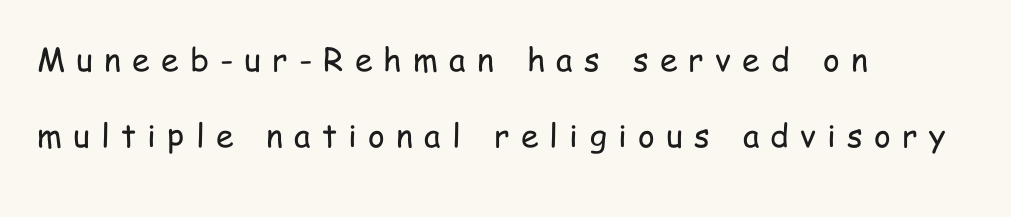
Is this a sans? Yes — the strokes have no serifs. Stroke thickness stays within the range of a standard reading face or lighter. Leftover space on each line is placed entirely after the last word. The string is rendered with underlining switched off.
